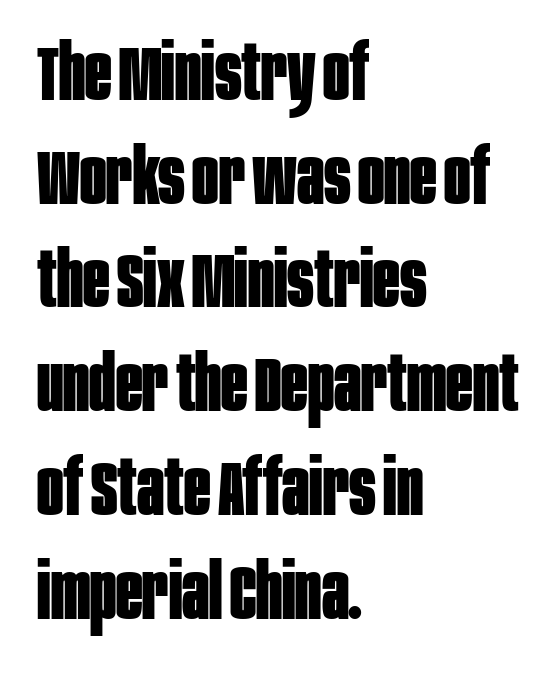
{"serif": "no", "italic": "no", "bold": "yes", "weight": "bold", "width": "condensed", "stroke_contrast": "low", "x_height": "large", "monospaced": "no", "underline": "no", "align": "left", "line_spacing": "normal", "line_spacing_ratio": 1.33, "letter_spacing": "normal", "letter_spacing_em": 0.0, "glyph_px": 78}
